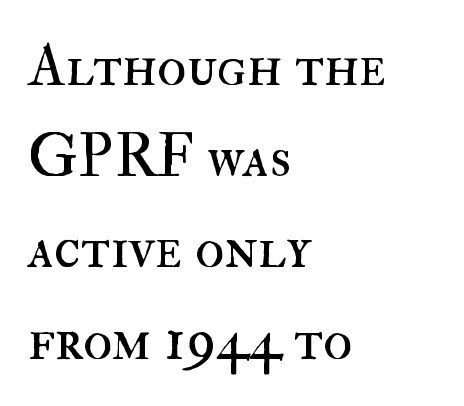
Q: Is the text bold? A: No.
Q: Is the text italic (slanted)? A: No, it is upright.
Q: Is the text underlined? A: No.
Q: How is the paragraph aligned? A: Left-aligned.
Q: Is the spacing between letters normal or unusually wide? A: Normal.
Q: Is the spacing between lines tight, normal or loose? A: Normal.
Q: Width (condensed, normal, or wide)? A: Normal.
Q: Stroke contrast? A: High.
Q: x-height? A: Small.
Q: Monospaced? A: No.
